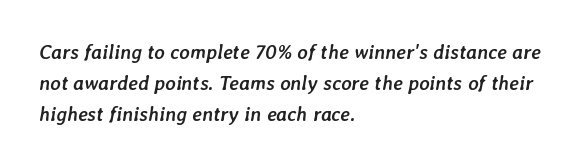
Q: Is the text bold? A: Yes.
Q: Is the text italic (slanted)? A: Yes, it leans right by about 7 degrees.
Q: Is the text underlined? A: No.
Q: How is the paragraph aligned? A: Left-aligned.
Q: Is the spacing between letters normal or unusually wide? A: Normal.
Q: Is the spacing between lines tight, normal or loose? A: Normal.
